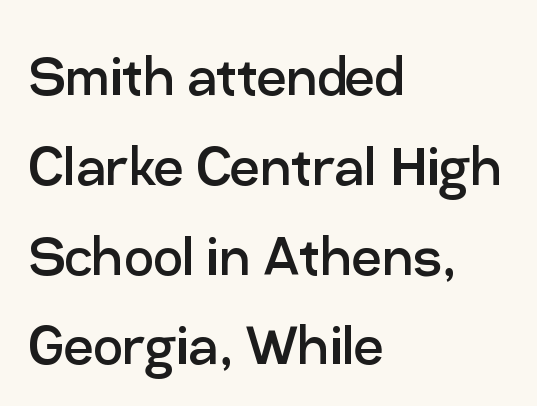
The image shows 66 px regular-weight sans-serif type, upright; set left-aligned, normal line spacing (1.36x), normal letter spacing, not underlined; low stroke contrast and a medium x-height.
